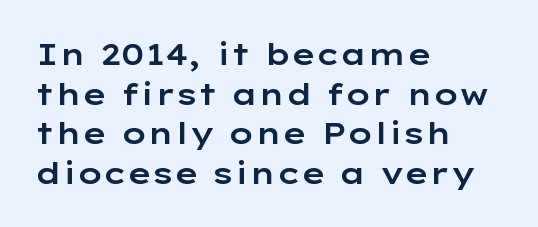
The words here are not underlined. A roman cut, with each character standing at attention. Nobody touched the tracking dial on this one. Summary of vertical rhythm: regular, with standard interline spacing. I'd call this a sans setting — the letters go barefoot. Looks like regular typesetting: each glyph gets only the width it needs.
